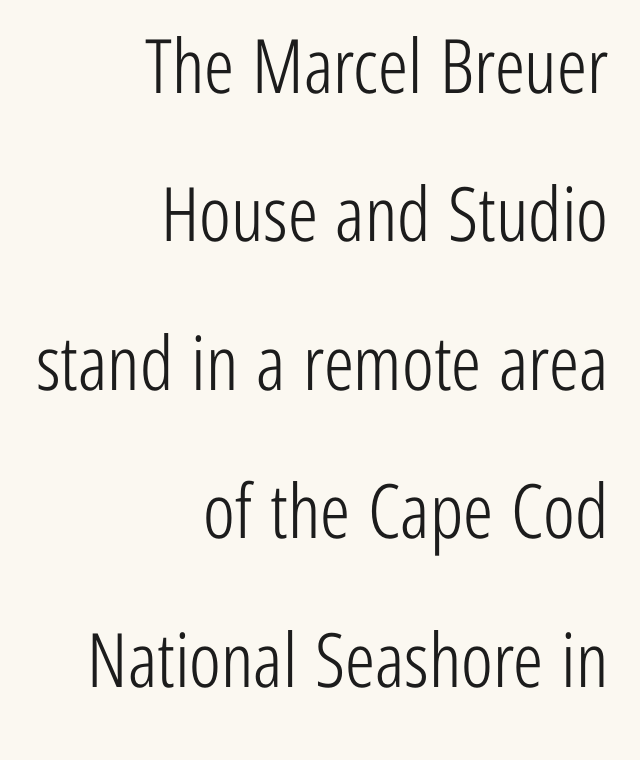
The image shows 75 px light, condensed sans-serif type, upright; set right-aligned, loose line spacing (1.98x), normal letter spacing, not underlined; low stroke contrast and a medium x-height.
